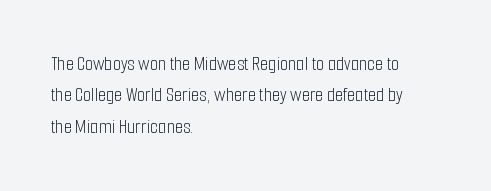
{"italic": "no", "bold": "no", "underline": "no", "align": "left", "line_spacing": "normal", "line_spacing_ratio": 1.49, "letter_spacing": "normal", "letter_spacing_em": 0.0, "glyph_px": 21}
